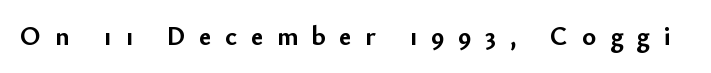
The image shows 27 px bold type, upright; set unusually wide letter spacing (+0.5 em), not underlined.
